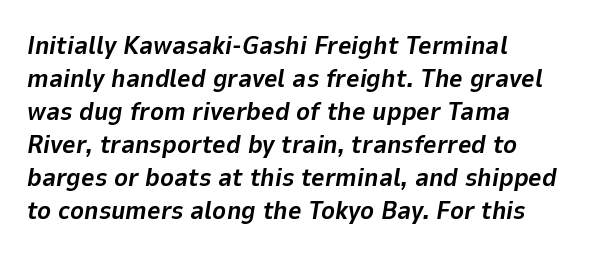
Q: Is the text bold? A: Yes.
Q: Is the text italic (slanted)? A: Yes, it leans right by about 9 degrees.
Q: Is the text underlined? A: No.
Q: How is the paragraph aligned? A: Left-aligned.
Q: Is the spacing between letters normal or unusually wide? A: Normal.
Q: Is the spacing between lines tight, normal or loose? A: Normal.
